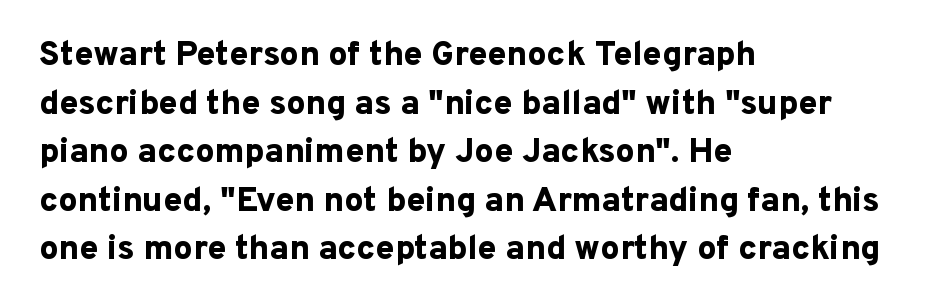
A typesetter would call this proportional, since set widths differ per character. In terms of letterspacing, this is plain default setting. What's the leading like? Ordinary, nothing unusual. Compared with a centered layout, this one pins lines to the left instead. The words here are not underlined. In terms of weight, the rendering is a true, heavy bold.
